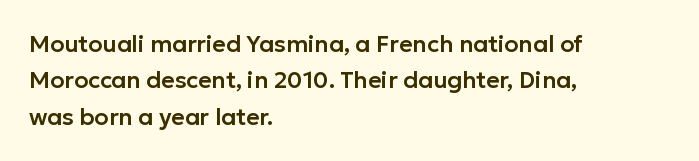
{"italic": "no", "underline": "no", "align": "left", "line_spacing": "normal", "line_spacing_ratio": 1.58, "letter_spacing": "normal", "letter_spacing_em": 0.0, "glyph_px": 23}
